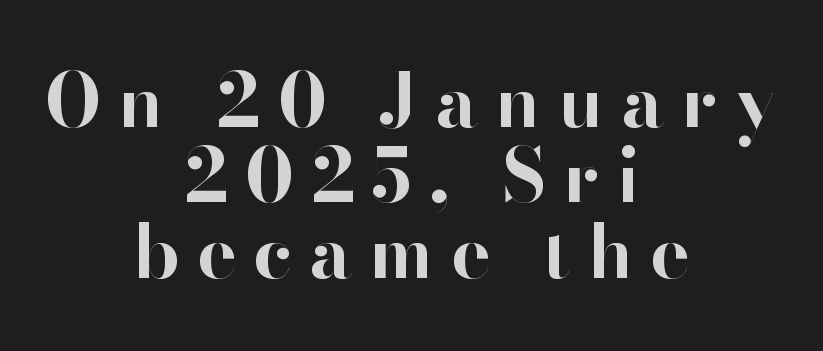
{"serif": "no", "italic": "no", "bold": "yes", "weight": "bold", "width": "normal", "stroke_contrast": "high", "x_height": "small", "monospaced": "no", "underline": "no", "align": "center", "line_spacing": "tight", "line_spacing_ratio": 1.02, "letter_spacing": "wide", "letter_spacing_em": 0.23, "glyph_px": 74}
